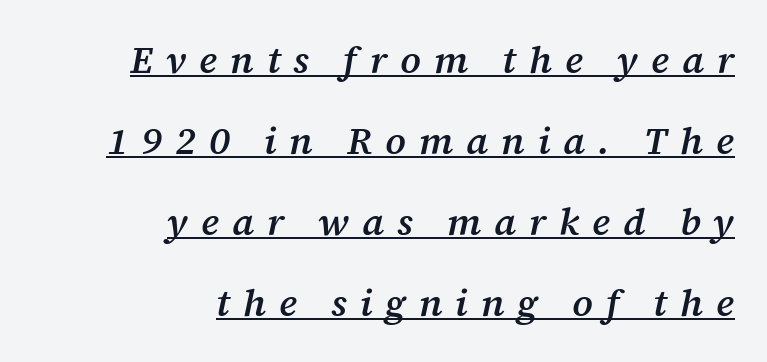
The image shows 38 px semibold serif type, italic (leaning right); set right-aligned, loose line spacing (2.13x), unusually wide letter spacing (+0.34 em), underlined; medium stroke contrast and a medium x-height.
